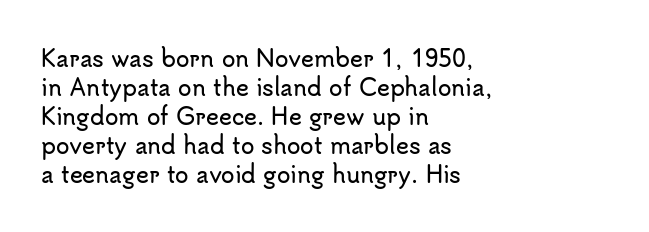
It's the straight-up-and-down kind of type. The horizontal fit of the characters is conventional and even. These lines are set flush left with a ragged right edge. Glance below the letters and you will spot only blank space.
